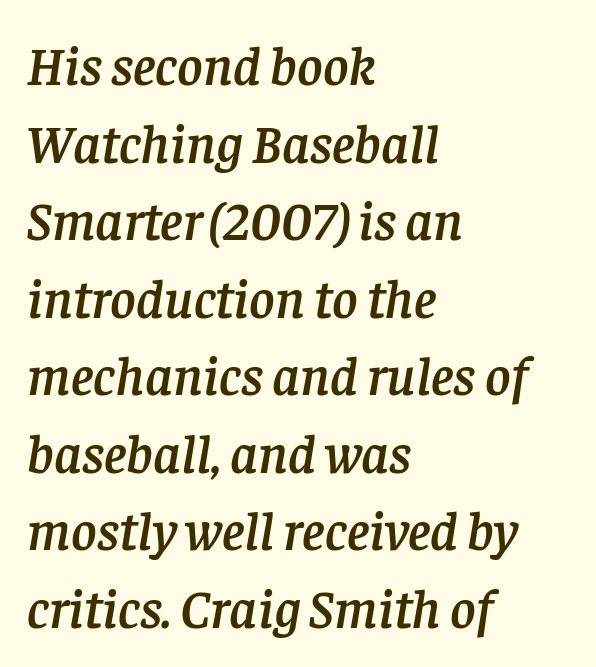
Varying glyph widths throughout — classic text-font behaviour. Vertical spacing — default. Nobody drew a line under any word here. An italicized treatment has been applied to the whole sample. How are the letters spaced? Ordinarily, with no added tracking. What kind of face is this? One with serifs.
